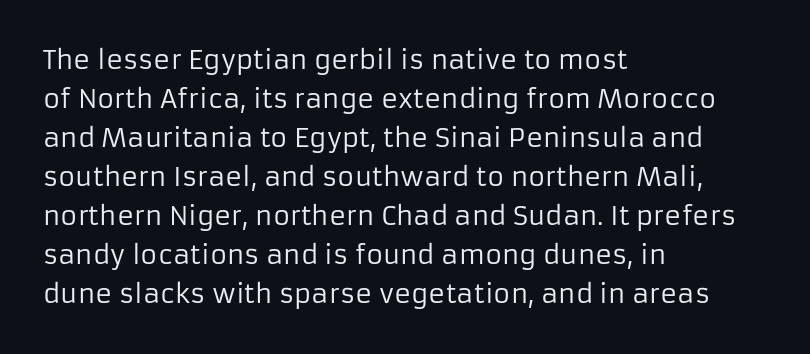
Each new line begins a customary step beneath the previous one. Students, note that the glyphs here touch the page at normal intervals. Letters rest on an invisible, unmarked baseline. Posture: upright roman.
